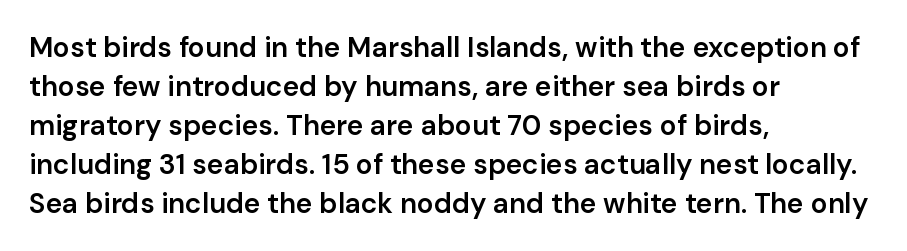
Q: Is the text bold? A: Semi-bold.
Q: Is the text italic (slanted)? A: No, it is upright.
Q: Is the typeface a serif or a sans-serif typeface? A: Sans-serif.
Q: Is the text underlined? A: No.
Q: How is the paragraph aligned? A: Left-aligned.
Q: Is the spacing between letters normal or unusually wide? A: Normal.
Q: Is the spacing between lines tight, normal or loose? A: Normal.
Q: Width (condensed, normal, or wide)? A: Normal.
Q: Stroke contrast? A: Low.
Q: x-height? A: Medium.
Q: Monospaced? A: No.
